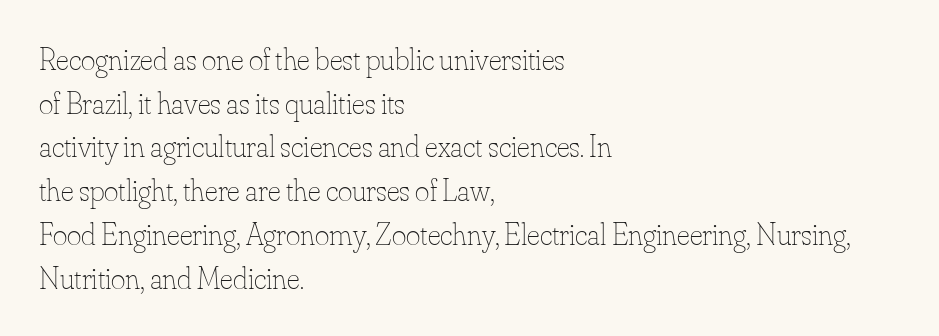
{"italic": "no", "bold": "no", "weight": "thin", "width": "normal", "stroke_contrast": "low", "x_height": "small", "monospaced": "no", "underline": "no", "align": "left", "line_spacing": "normal", "line_spacing_ratio": 1.41, "letter_spacing": "normal", "letter_spacing_em": 0.0, "glyph_px": 31}
